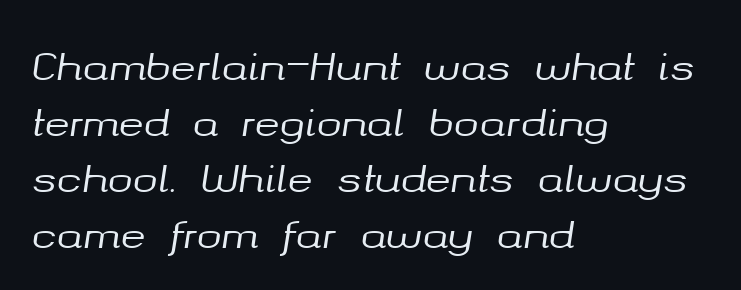
The image shows 38 px text type, italic (leaning right); set left-aligned, normal line spacing (1.47x), normal letter spacing, not underlined; medium stroke contrast and a medium x-height.
